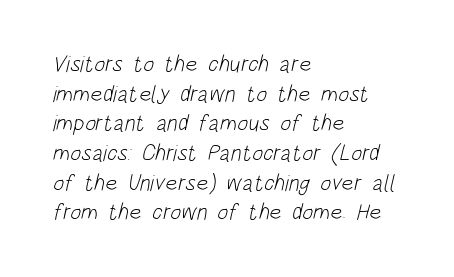
Q: Is the text bold? A: No.
Q: Is the text underlined? A: No.
Q: How is the paragraph aligned? A: Left-aligned.
Q: Is the spacing between letters normal or unusually wide? A: Normal.
Q: Is the spacing between lines tight, normal or loose? A: Normal.
